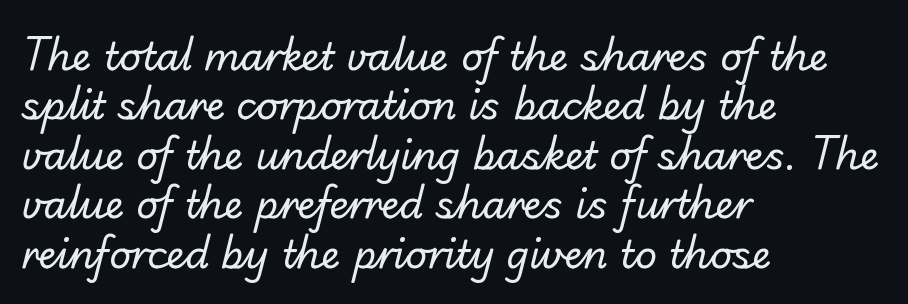
{"serif": "no", "bold": "no", "weight": "regular", "width": "normal", "stroke_contrast": "low", "x_height": "small", "monospaced": "no", "underline": "no", "align": "left", "line_spacing": "normal", "line_spacing_ratio": 1.3, "letter_spacing": "normal", "letter_spacing_em": 0.0, "glyph_px": 38}
